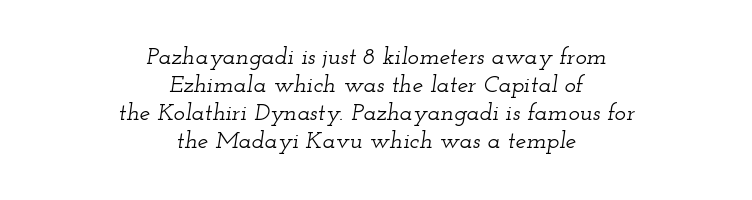
Q: Is the text italic (slanted)? A: Yes, it leans right by about 12 degrees.
Q: Is the text underlined? A: No.
Q: How is the paragraph aligned? A: Centered.
Q: Is the spacing between letters normal or unusually wide? A: Normal.
